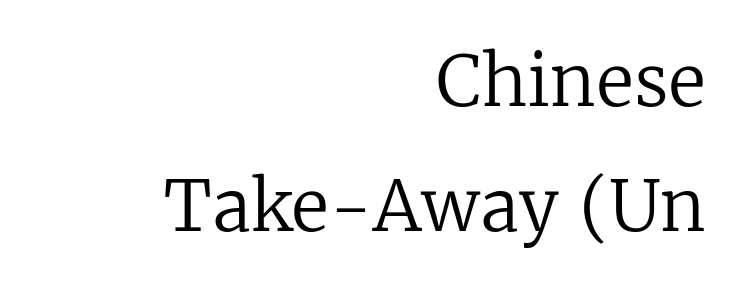
The image shows 70 px regular-weight serif type, upright; set right-aligned, line spacing 1.79x, normal letter spacing, not underlined; low stroke contrast and a medium x-height.
